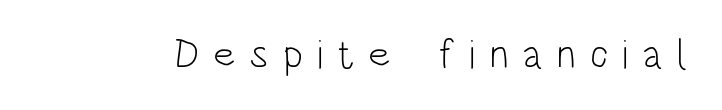
Compared with a typical body face, this is equally light or lighter still. Are there feet on the stems? There aren't — it's a sans. Words float on clear page, feet unadorned. Is this a fixed-width face? No — the glyphs have proportional, varying widths. These lines have a slow, spaced-out rhythm from letter to letter.
